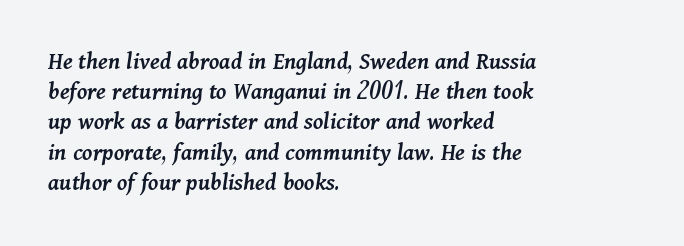
Q: Is the text bold? A: Semi-bold.
Q: Is the text italic (slanted)? A: Yes, it leans right by about 11 degrees.
Q: Is the text underlined? A: No.
Q: How is the paragraph aligned? A: Left-aligned.
Q: Is the spacing between letters normal or unusually wide? A: Normal.
